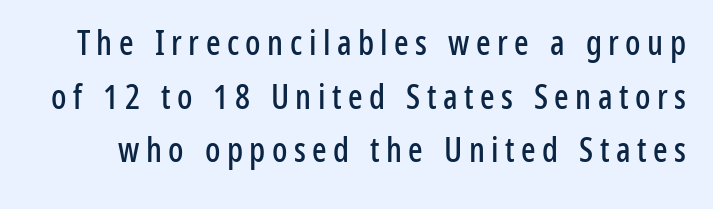
The space between consecutive lines is moderate. The area under the type is left untouched. The text was rendered using a sans face with plain stroke endings. Here the designer chose a conventional face with non-uniform glyph widths. If you drew a line through each stem, it would be perfectly vertical.
